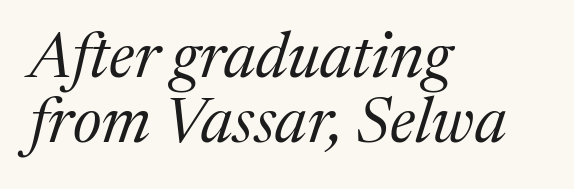
{"serif": "yes", "italic": "yes", "lean": "right", "slant_degrees": 17, "bold": "no", "weight": "regular", "width": "normal", "stroke_contrast": "medium", "x_height": "medium", "monospaced": "no", "underline": "no", "align": "left", "line_spacing": "tight", "line_spacing_ratio": 1.02, "letter_spacing": "normal", "letter_spacing_em": 0.0, "glyph_px": 64}
